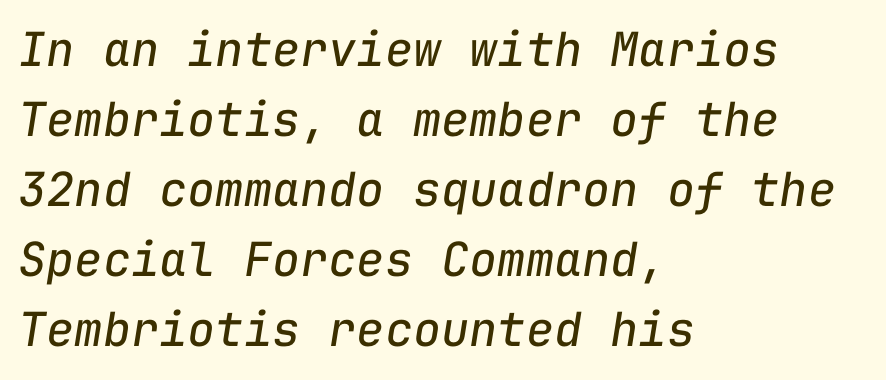
{"italic": "yes", "lean": "right", "slant_degrees": 9, "bold": "no", "weight": "regular", "width": "normal", "stroke_contrast": "low", "x_height": "medium", "monospaced": "yes", "underline": "no", "align": "left", "line_spacing": "normal", "line_spacing_ratio": 1.49, "letter_spacing": "normal", "letter_spacing_em": 0.0, "glyph_px": 47}
